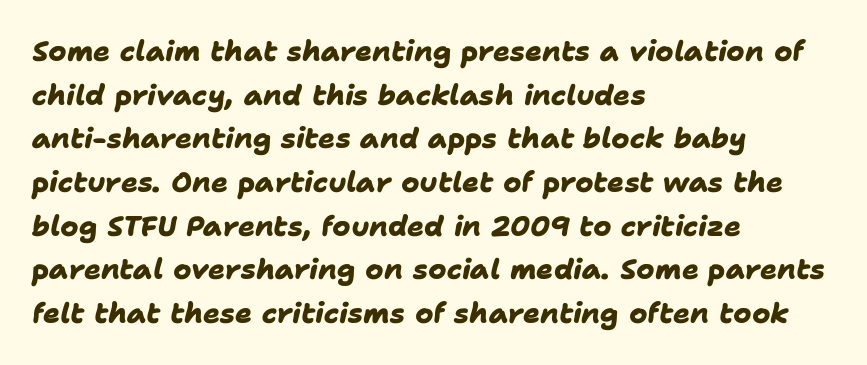
Q: Is the text bold? A: Yes.
Q: Is the typeface a serif or a sans-serif typeface? A: Sans-serif.
Q: Is the text underlined? A: No.
Q: How is the paragraph aligned? A: Left-aligned.
Q: Is the spacing between letters normal or unusually wide? A: Normal.
Q: Is the spacing between lines tight, normal or loose? A: Normal.
Q: Width (condensed, normal, or wide)? A: Normal.
Q: Stroke contrast? A: Low.
Q: x-height? A: Medium.
Q: Monospaced? A: No.
